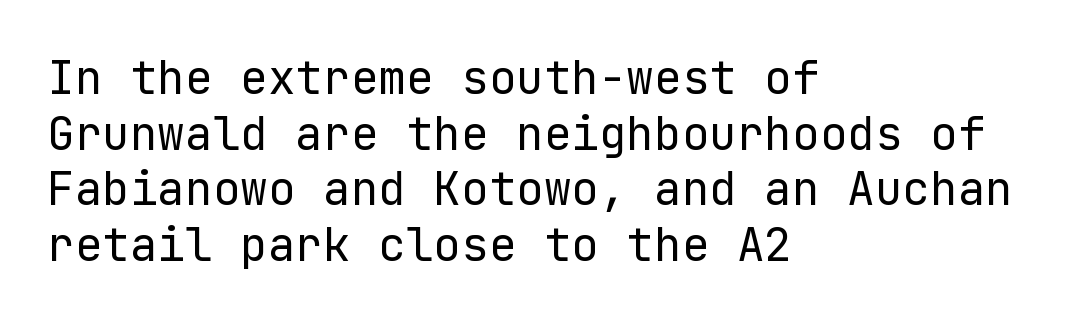
One-word summary of the alignment: left. The typeface chosen for these lines omits serifs. The axis of the letterforms is exactly vertical. Underline: absent. How are the letters spaced? Ordinarily, with no added tracking. No chunkiness to these letters — they're not bold.
